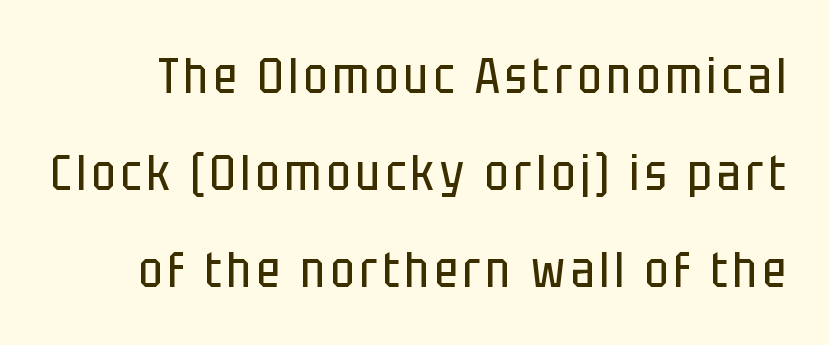
The font sits on the lighter half of the weight spectrum, regular included. Does the lettering tilt? It doesn't — this is upright. One glance says open: line gaps are wider than usual. The passage shown is typed in a proportional face where columns would drift. Nothing sits at the stroke ends, so this counts as sans-serif. Clear beneath every line of the passage.
